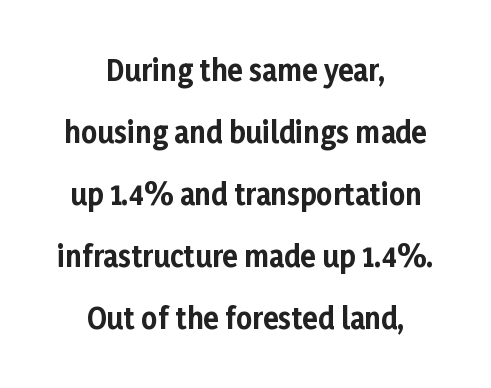
{"serif": "no", "italic": "no", "bold": "yes", "weight": "bold", "width": "normal", "stroke_contrast": "low", "x_height": "medium", "monospaced": "no", "underline": "no", "align": "center", "line_spacing": "loose", "line_spacing_ratio": 2.21, "letter_spacing": "normal", "letter_spacing_em": 0.0, "glyph_px": 28}
